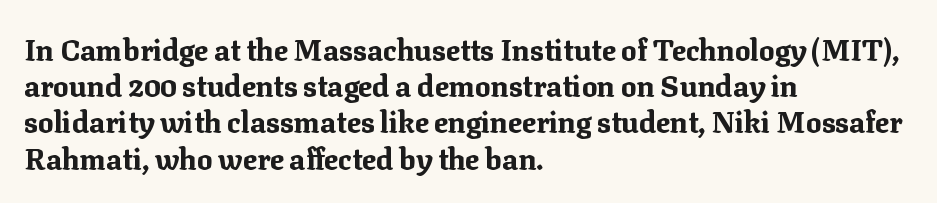
The image shows 29 px bold serif type, upright; set left-aligned, normal line spacing (1.25x), normal letter spacing, not underlined; medium stroke contrast and a medium x-height.
